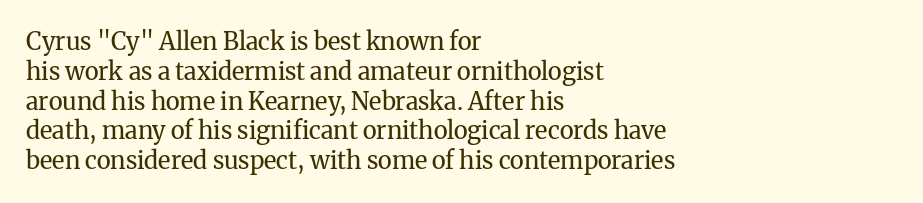
{"italic": "no", "bold": "no", "underline": "no", "align": "left", "line_spacing_ratio": 1.24, "letter_spacing": "normal", "letter_spacing_em": 0.0, "glyph_px": 24}
